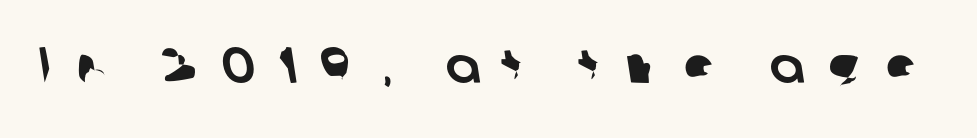
Q: Is the typeface a serif or a sans-serif typeface? A: Sans-serif.
Q: Is the text underlined? A: No.
Q: Is the spacing between letters normal or unusually wide? A: Unusually wide.
Q: Width (condensed, normal, or wide)? A: Normal.
Q: Stroke contrast? A: Low.
Q: x-height? A: Medium.
Q: Monospaced? A: No.
